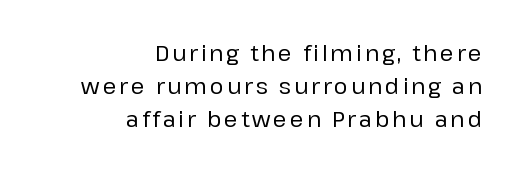
{"italic": "no", "underline": "no", "align": "right", "line_spacing": "normal", "line_spacing_ratio": 1.58, "glyph_px": 21}
